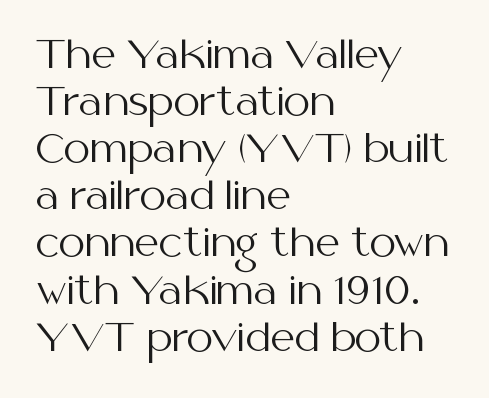
The image shows 38 px regular-weight sans-serif type, upright; set left-aligned, line spacing 1.24x, normal letter spacing, not underlined; medium stroke contrast and a medium x-height.
